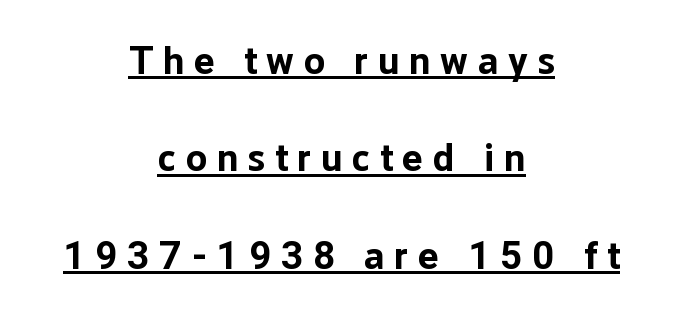
{"serif": "no", "italic": "no", "bold": "yes", "weight": "bold", "width": "normal", "stroke_contrast": "low", "x_height": "medium", "monospaced": "no", "underline": "yes", "align": "center", "line_spacing": "loose", "line_spacing_ratio": 2.5, "letter_spacing": "wide", "letter_spacing_em": 0.25, "glyph_px": 39}
